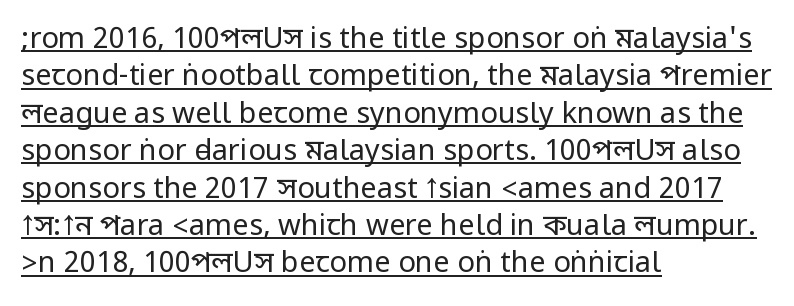
The image shows 29 px regular-weight, condensed sans-serif type, upright; set left-aligned, normal line spacing (1.29x), normal letter spacing, underlined; low stroke contrast.
